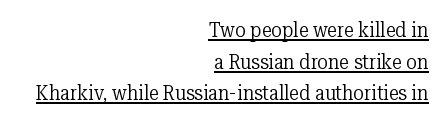
Q: Is the text bold? A: No.
Q: Is the text italic (slanted)? A: No, it is upright.
Q: Is the text underlined? A: Yes.
Q: How is the paragraph aligned? A: Right-aligned.
Q: Is the spacing between letters normal or unusually wide? A: Normal.
Q: Is the spacing between lines tight, normal or loose? A: Normal.
